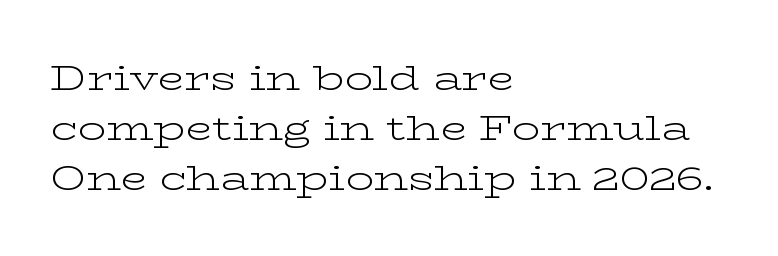
Q: Is the text bold? A: No.
Q: Is the text italic (slanted)? A: No, it is upright.
Q: Is the typeface a serif or a sans-serif typeface? A: Serif.
Q: Is the text underlined? A: No.
Q: How is the paragraph aligned? A: Left-aligned.
Q: Is the spacing between letters normal or unusually wide? A: Normal.
Q: Is the spacing between lines tight, normal or loose? A: Normal.
Q: Width (condensed, normal, or wide)? A: Wide.
Q: Stroke contrast? A: Low.
Q: x-height? A: Medium.
Q: Monospaced? A: No.
